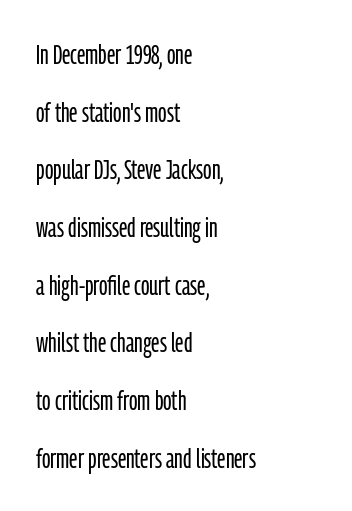
{"serif": "no", "italic": "no", "bold": "no", "weight": "light", "width": "condensed", "stroke_contrast": "low", "x_height": "medium", "monospaced": "no", "underline": "no", "align": "left", "line_spacing": "loose", "line_spacing_ratio": 2.06, "letter_spacing": "normal", "letter_spacing_em": 0.0, "glyph_px": 28}
